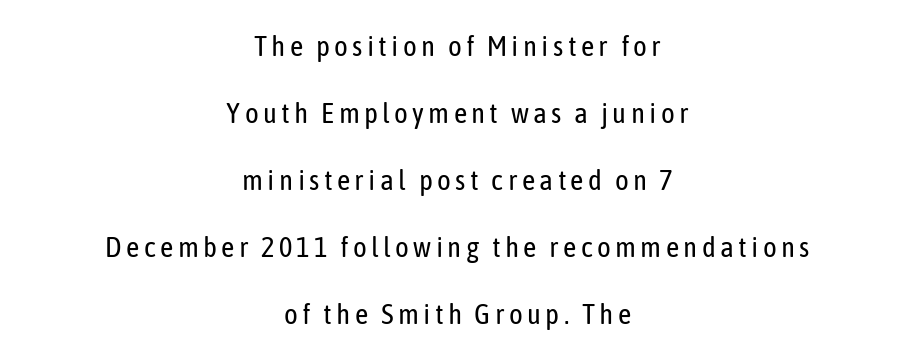
The image shows 29 px regular-weight, condensed sans-serif type, upright; set centered, loose line spacing (2.31x), not underlined; low stroke contrast and a medium x-height.
